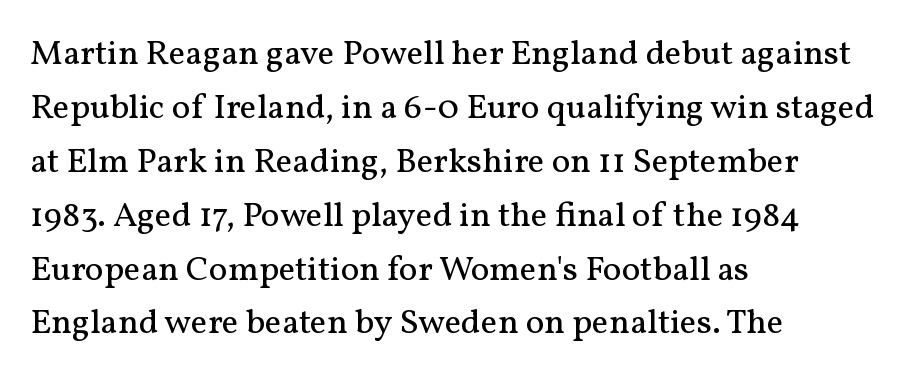
Q: Is the text bold? A: No.
Q: Is the text italic (slanted)? A: No, it is upright.
Q: Is the typeface a serif or a sans-serif typeface? A: Serif.
Q: Is the text underlined? A: No.
Q: How is the paragraph aligned? A: Left-aligned.
Q: Is the spacing between letters normal or unusually wide? A: Normal.
Q: Is the spacing between lines tight, normal or loose? A: Normal.
Q: Width (condensed, normal, or wide)? A: Normal.
Q: Stroke contrast? A: Medium.
Q: x-height? A: Medium.
Q: Monospaced? A: No.
